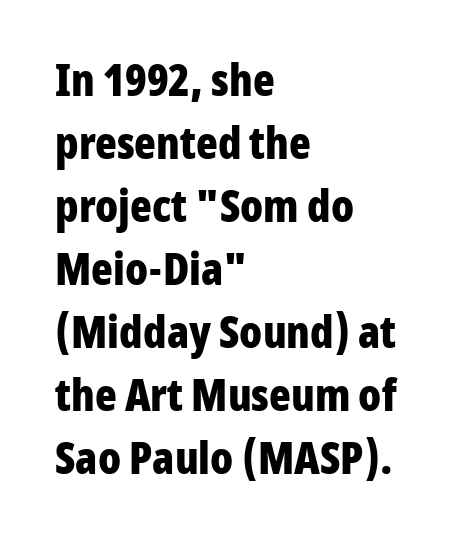
The image shows 45 px bold, condensed sans-serif type, upright; set left-aligned, normal line spacing (1.4x), normal letter spacing, not underlined; low stroke contrast and a medium x-height.
